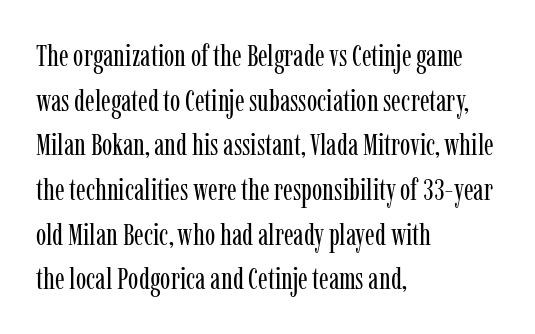
Q: Is the text bold? A: No.
Q: Is the text italic (slanted)? A: No, it is upright.
Q: Is the typeface a serif or a sans-serif typeface? A: Serif.
Q: Is the text underlined? A: No.
Q: How is the paragraph aligned? A: Left-aligned.
Q: Is the spacing between letters normal or unusually wide? A: Normal.
Q: Is the spacing between lines tight, normal or loose? A: Normal.
Q: Width (condensed, normal, or wide)? A: Condensed.
Q: Stroke contrast? A: Low.
Q: x-height? A: Medium.
Q: Monospaced? A: No.
